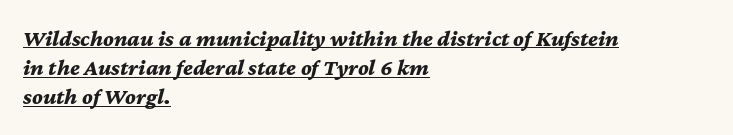
Q: Is the text bold? A: Yes.
Q: Is the text italic (slanted)? A: Yes, it leans right by about 12 degrees.
Q: Is the text underlined? A: Yes.
Q: How is the paragraph aligned? A: Left-aligned.
Q: Is the spacing between letters normal or unusually wide? A: Normal.
Q: Is the spacing between lines tight, normal or loose? A: Normal.
